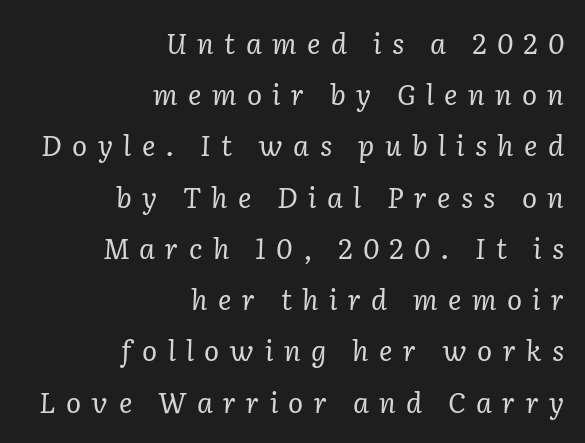
The image shows 28 px regular-weight serif type, italic (leaning right); set right-aligned, line spacing 1.83x, unusually wide letter spacing (+0.37 em), not underlined; low stroke contrast and a medium x-height.
